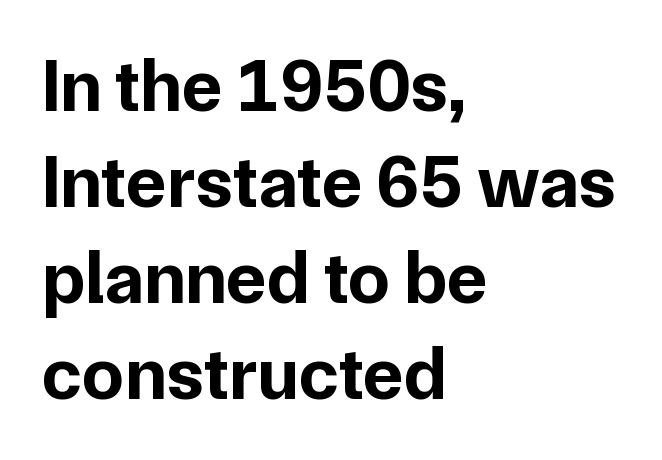
Proportional: the letters do not fall into vertical columns. Note: no serifs on the glyphs. The letters stand straight up with perfectly vertical stems. Descender tails drop into unmarked territory. Typeset ragged right — the left edge is the straight one.
